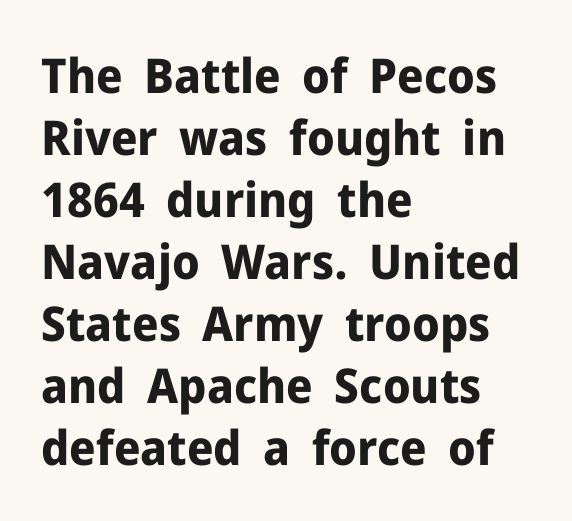
{"serif": "no", "italic": "no", "bold": "yes", "weight": "bold", "width": "normal", "stroke_contrast": "low", "x_height": "medium", "monospaced": "no", "underline": "no", "align": "left", "line_spacing": "normal", "line_spacing_ratio": 1.29, "letter_spacing": "normal", "letter_spacing_em": 0.0, "glyph_px": 48}
